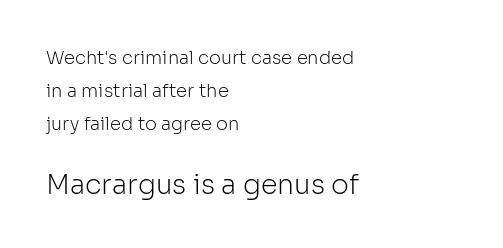
Q: Is the text bold? A: No.
Q: Is the text italic (slanted)? A: No, it is upright.
Q: Is the text underlined? A: No.
Q: How is the paragraph aligned? A: Left-aligned.
Q: Is the spacing between letters normal or unusually wide? A: Normal.
Q: Which block of text is set in a larger size, the first (top) or the second (bottom)? A: The second (bottom) one.
